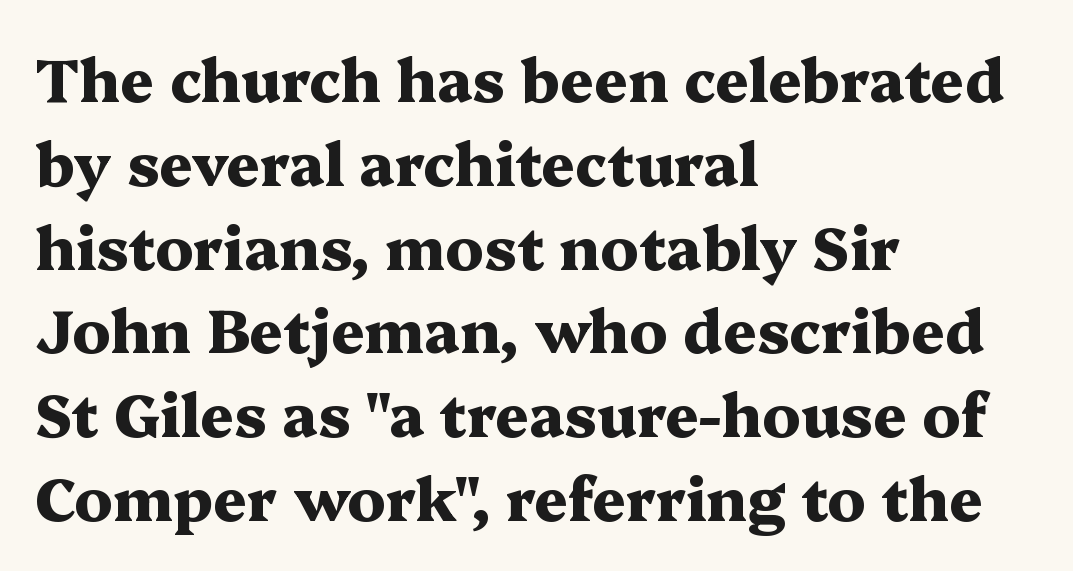
The image shows 59 px heavy, wide serif type, upright; set left-aligned, normal line spacing (1.42x), normal letter spacing, not underlined; medium stroke contrast and a medium x-height.
